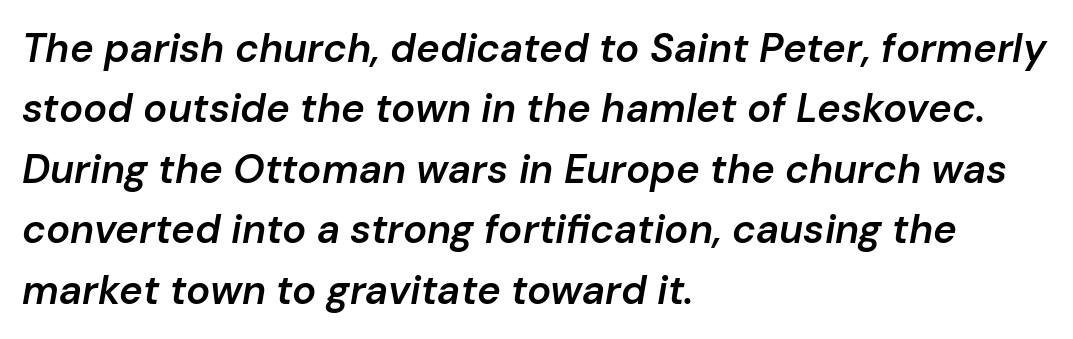
The image shows 40 px semibold type, italic (leaning right); set left-aligned, normal line spacing (1.51x), normal letter spacing, not underlined; low stroke contrast and a medium x-height.
